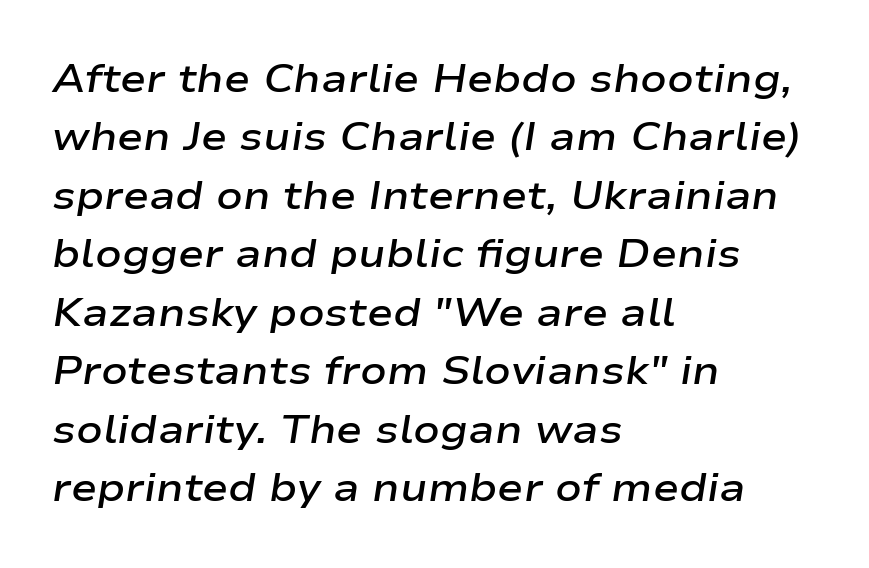
The image shows 39 px semibold, wide type, italic (leaning right); set left-aligned, normal line spacing (1.5x), normal letter spacing, not underlined; low stroke contrast and a medium x-height.
